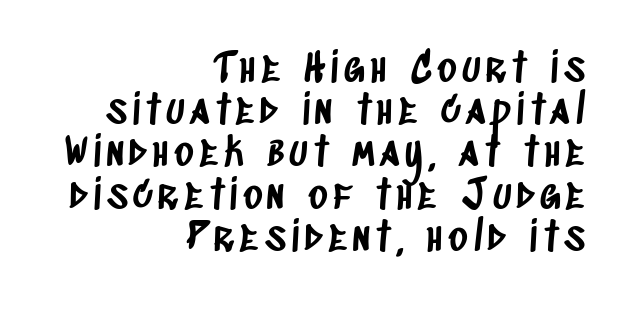
Q: Is the typeface a serif or a sans-serif typeface? A: Sans-serif.
Q: Is the text underlined? A: No.
Q: How is the paragraph aligned? A: Right-aligned.
Q: Is the spacing between lines tight, normal or loose? A: Tight.
Q: Width (condensed, normal, or wide)? A: Condensed.
Q: Stroke contrast? A: Low.
Q: x-height? A: Large.
Q: Monospaced? A: No.
